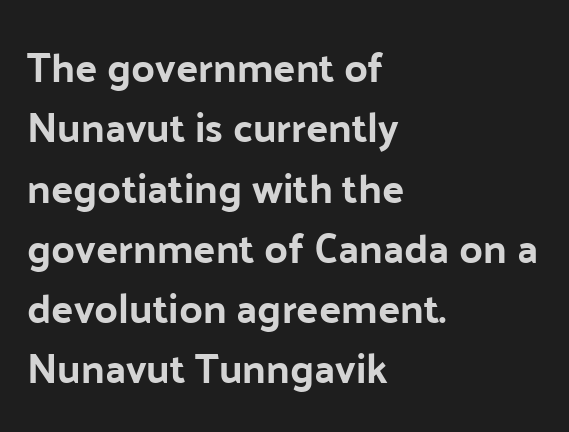
This sample uses plain, unmodified letter spacing. Heft: maximum for text — a bold. One-word summary of the alignment: left. You can tell from the bare stems that sans-serif type was used. This is the regular roman posture of the typeface.
